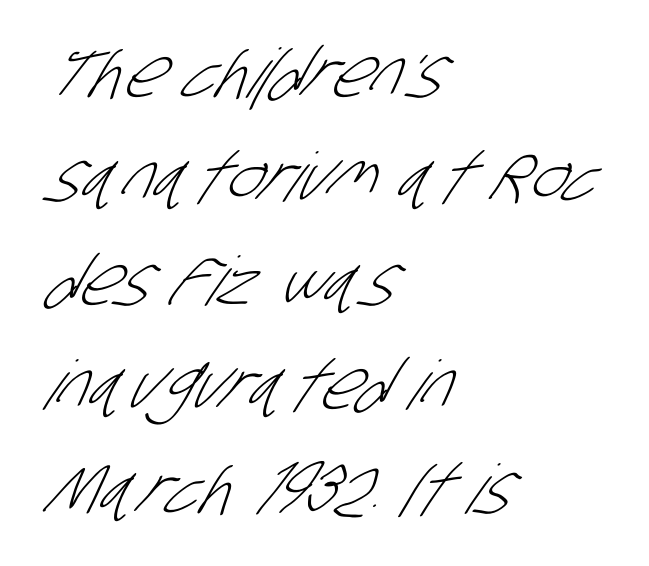
The image shows 68 px light, condensed sans-serif type; set left-aligned, normal line spacing (1.53x), normal letter spacing, not underlined; low stroke contrast and a large x-height.
